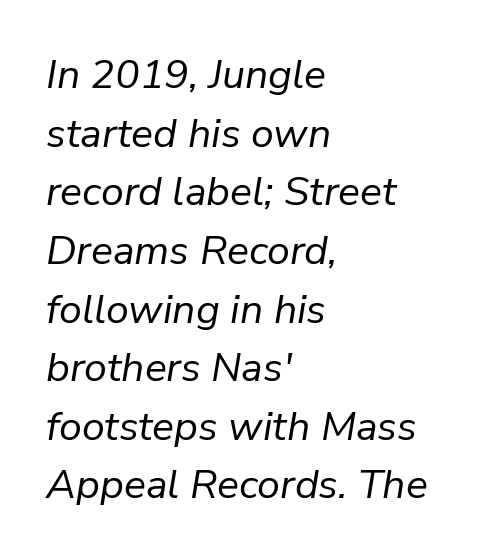
Q: Is the text bold? A: No.
Q: Is the text italic (slanted)? A: Yes, it leans right by about 9 degrees.
Q: Is the text underlined? A: No.
Q: How is the paragraph aligned? A: Left-aligned.
Q: Is the spacing between letters normal or unusually wide? A: Normal.
Q: Is the spacing between lines tight, normal or loose? A: Normal.
Q: Width (condensed, normal, or wide)? A: Normal.
Q: Stroke contrast? A: Low.
Q: x-height? A: Medium.
Q: Monospaced? A: No.
